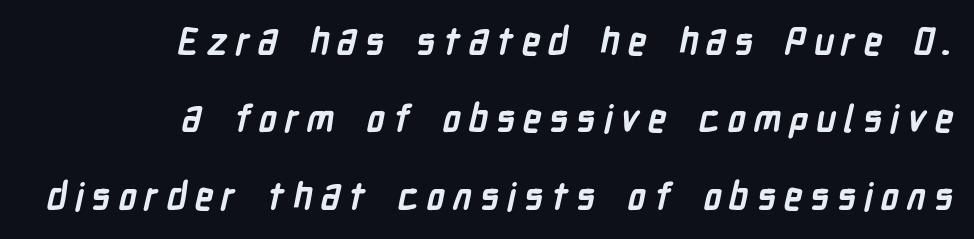
The text was rendered using a sans face with plain stroke endings. The lines are spread far apart with generous leading. Think of a printed novel: that variable character pitch is what you see here. A dark, heavy texture on the line: the type is bold. The letterforms stand isolated, each surrounded by extra space.
